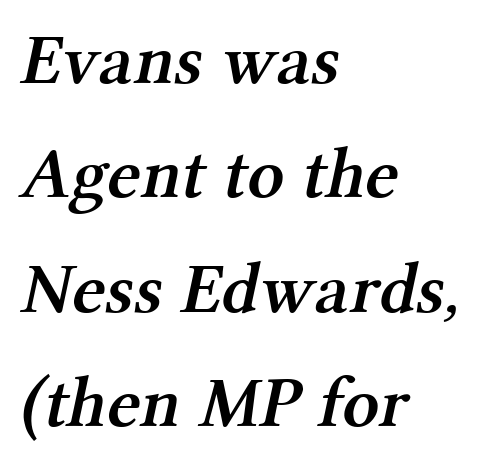
Summary of weight: moderately heavy, a semibold. The typesetter chose a ragged-right arrangement here. Normally led — the rows are evenly, conventionally spaced. The rendering uses natural spacing where letterforms have individual widths. Underline: absent. There is no visible air inserted between adjacent glyphs.
